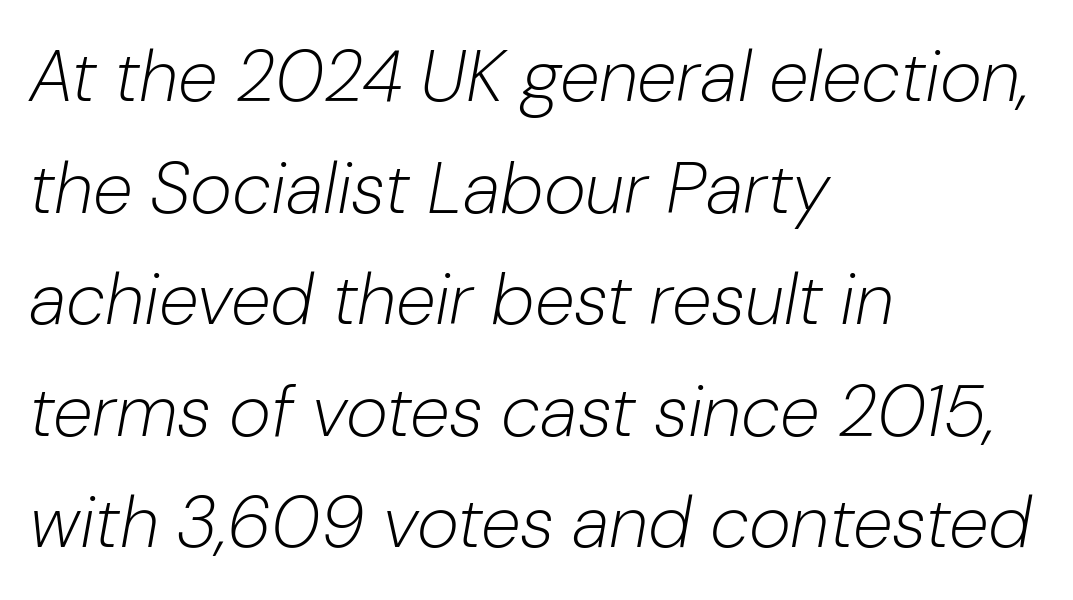
Think of a printed novel: that variable character pitch is what you see here. Vertically, the passage feels balanced, rows spaced as you'd expect. The lines are quadded left. The typography opts for an oblique posture over an upright one. Each row of text sits above clean, open space. There is no visible air inserted between adjacent glyphs.
